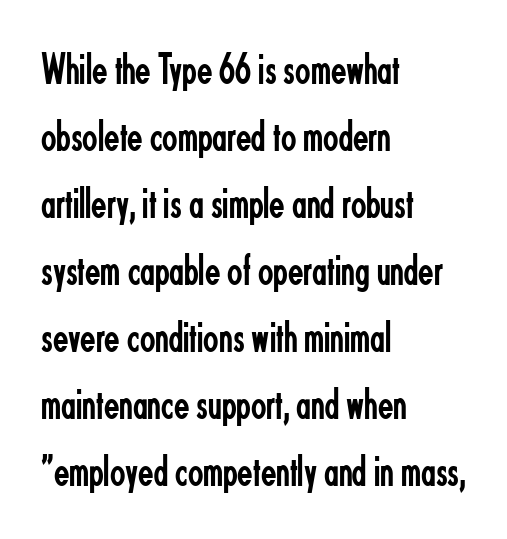
The image shows 45 px regular-weight, condensed sans-serif type, upright; set left-aligned, normal line spacing (1.49x), normal letter spacing, not underlined; low stroke contrast and a small x-height.
